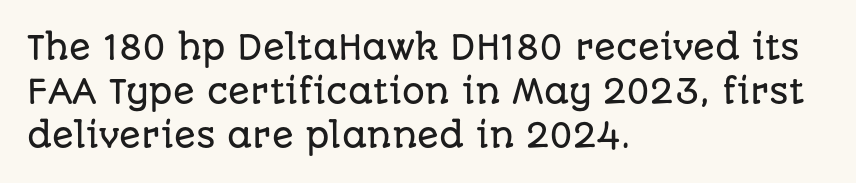
Leftover space on each line is placed entirely after the last word. If you drew a line through each stem, it would be perfectly vertical. The rows are spaced the way most documents space them. The characters display no serif detailing; their extremities are plain.
